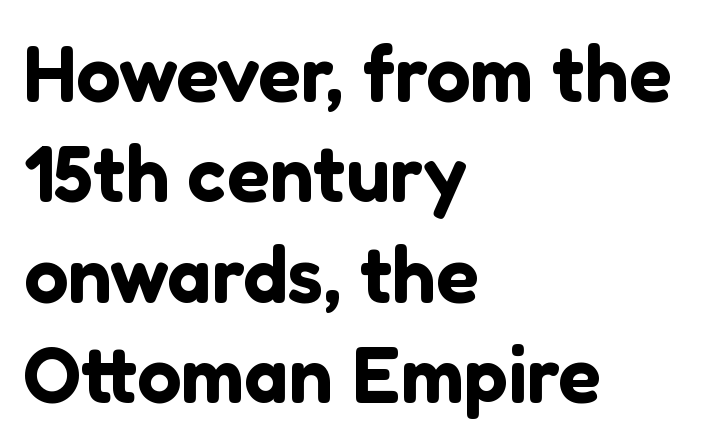
The image shows 79 px sans-serif type, upright; set left-aligned, normal line spacing (1.27x), normal letter spacing, not underlined; low stroke contrast and a medium x-height.
